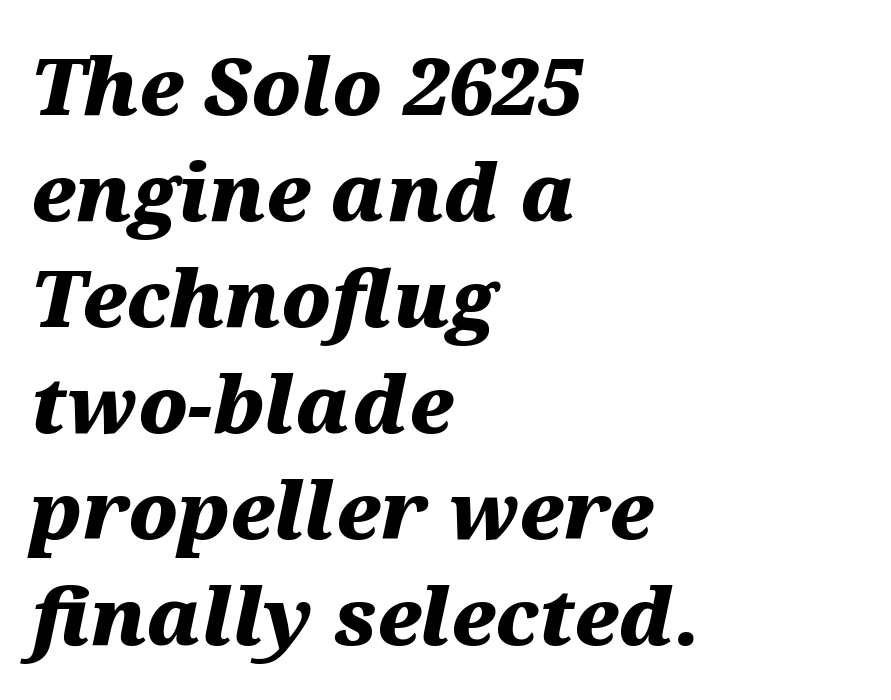
{"italic": "yes", "lean": "right", "slant_degrees": 12, "bold": "yes", "weight": "heavy", "width": "wide", "stroke_contrast": "medium", "x_height": "medium", "monospaced": "no", "underline": "no", "align": "left", "line_spacing": "normal", "line_spacing_ratio": 1.36, "letter_spacing": "normal", "letter_spacing_em": 0.0, "glyph_px": 78}
